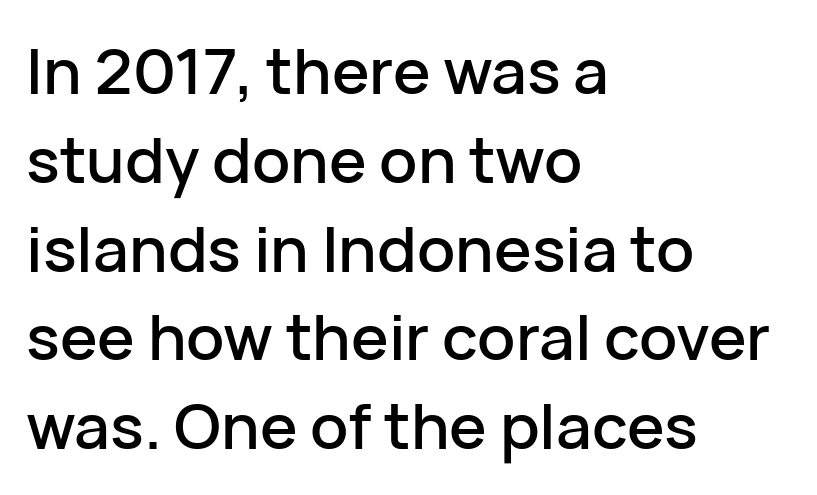
Note: no serifs on the glyphs. This sample has the flowing, uneven cadence of proportional lettering. A normal amount of white space separates one row of letters from the next. This is the regular roman posture of the typeface. A bare baseline throughout the passage.
